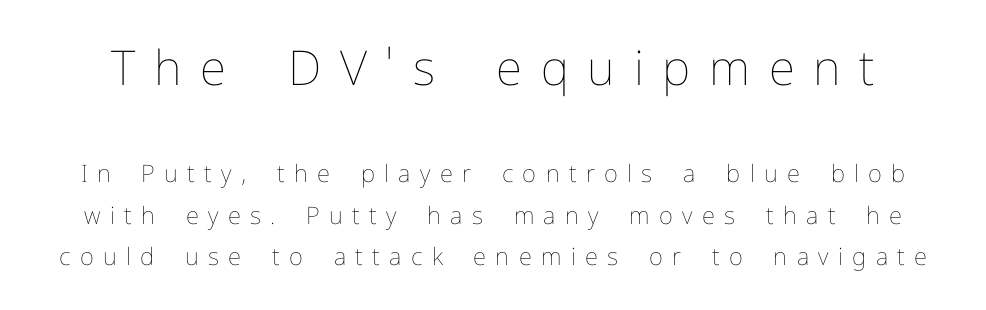
The image shows 48 px thin type, upright; set line spacing 1.73x, unusually wide letter spacing (+0.39 em), not underlined; the first (top) block is 2.0x larger; low stroke contrast and a medium x-height.
